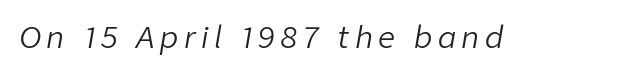
The image shows 30 px light type, italic (leaning right); set not underlined; low stroke contrast and a medium x-height.
